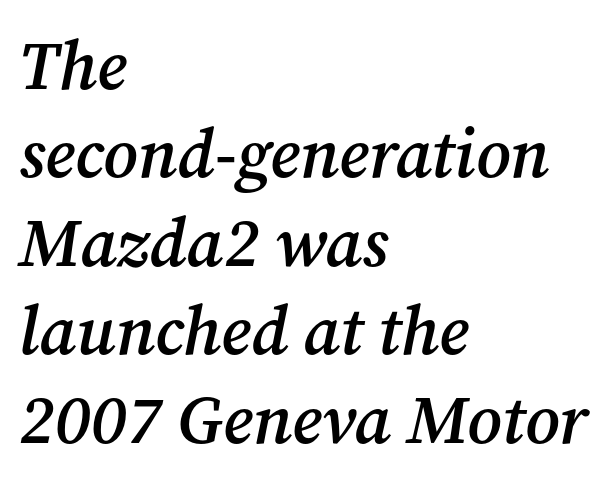
The image shows 68 px semibold serif type, italic (leaning right); set left-aligned, normal line spacing (1.3x), normal letter spacing, not underlined; medium stroke contrast and a medium x-height.
